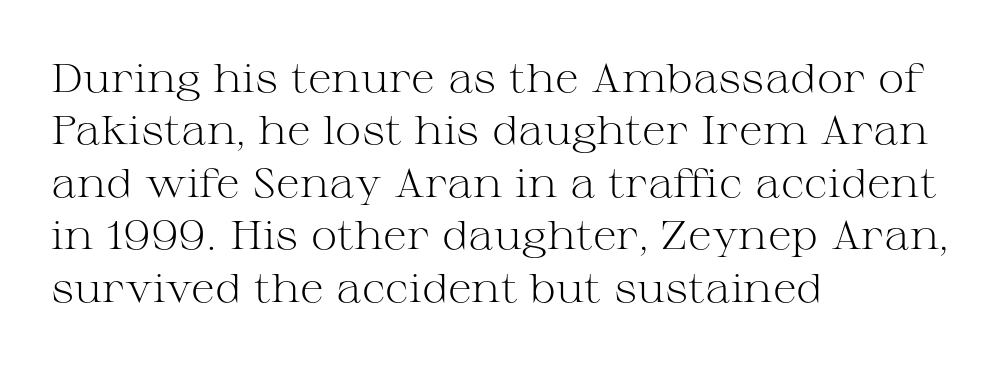
{"serif": "yes", "italic": "no", "bold": "no", "weight": "light", "width": "wide", "stroke_contrast": "medium", "x_height": "medium", "monospaced": "no", "underline": "no", "align": "left", "line_spacing": "normal", "line_spacing_ratio": 1.31, "letter_spacing": "normal", "letter_spacing_em": 0.0, "glyph_px": 40}
